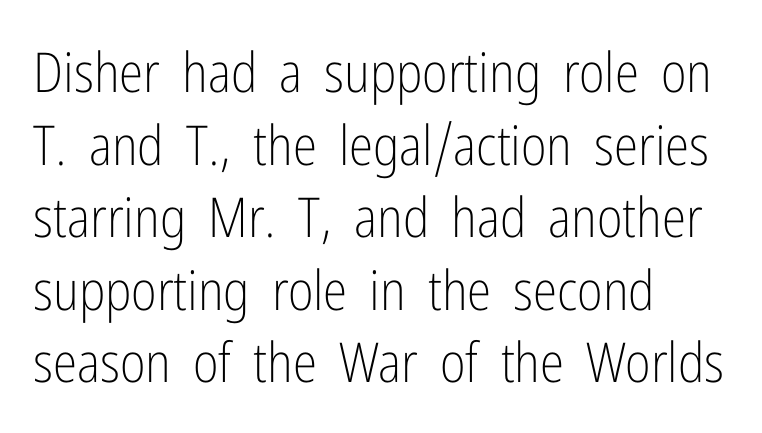
Character widths vary here, with narrow letters taking less room than wide ones. Vertical spacing — default. The string is rendered with underlining switched off. Visually the block forms a straight wall on the left and a jagged coastline on the right.
